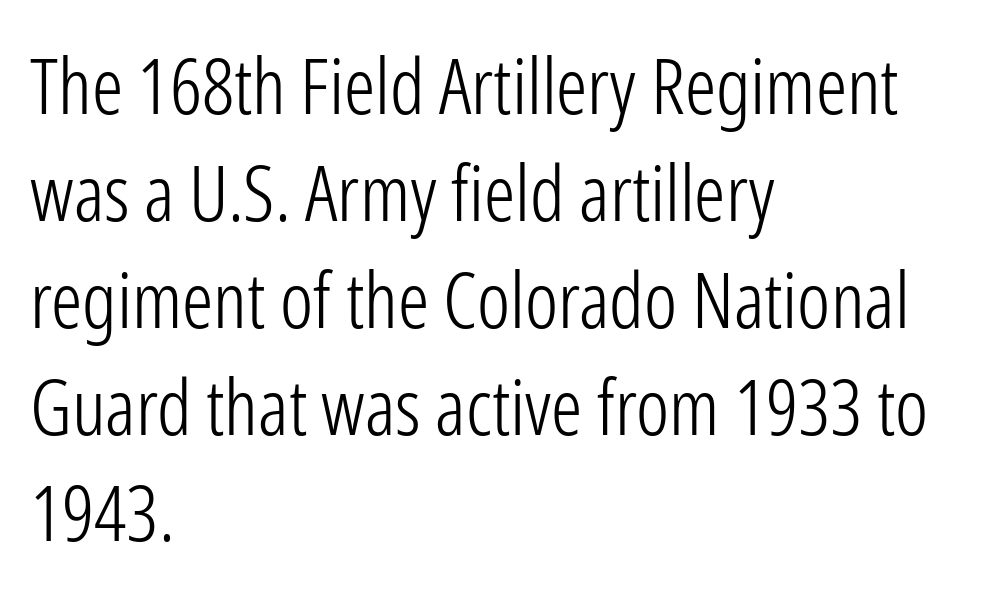
{"serif": "no", "italic": "no", "bold": "no", "weight": "light", "width": "condensed", "stroke_contrast": "low", "x_height": "medium", "monospaced": "no", "underline": "no", "align": "left", "line_spacing": "normal", "line_spacing_ratio": 1.37, "letter_spacing": "normal", "letter_spacing_em": 0.0, "glyph_px": 78}
